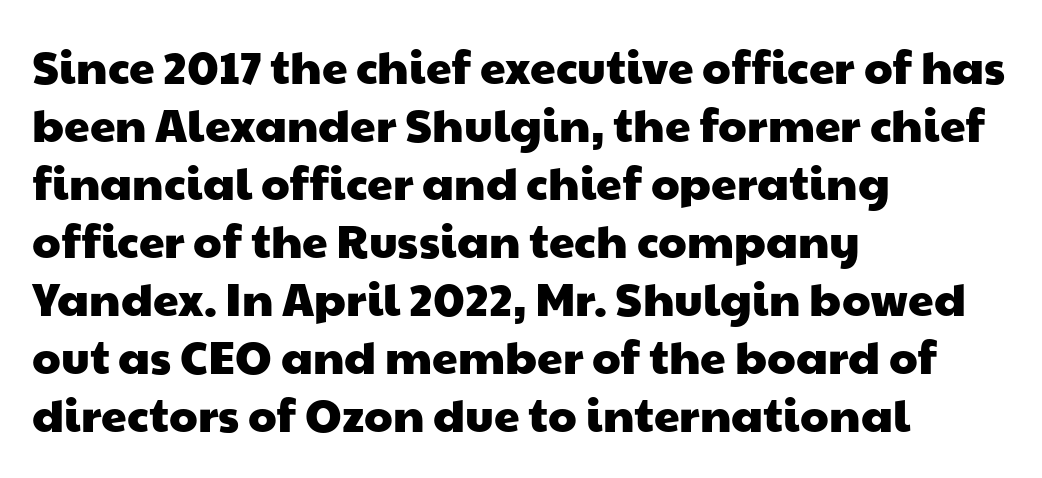
The image shows 46 px wide sans-serif type; set left-aligned, normal line spacing (1.26x), normal letter spacing, not underlined; low stroke contrast and a medium x-height.
